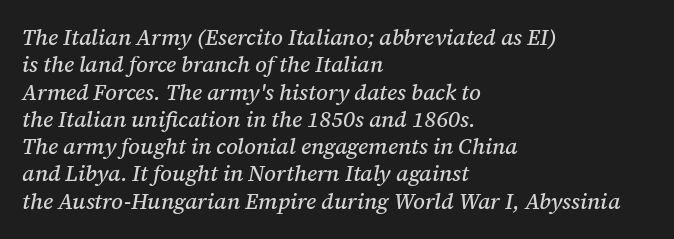
{"italic": "yes", "lean": "right", "slant_degrees": 12, "underline": "no", "align": "left", "line_spacing_ratio": 1.24, "letter_spacing": "normal", "letter_spacing_em": 0.0, "glyph_px": 22}
